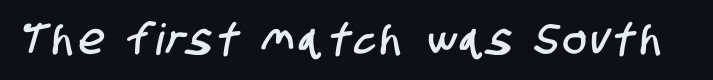
The image shows 43 px condensed sans-serif type; set not underlined; low stroke contrast and a large x-height.
